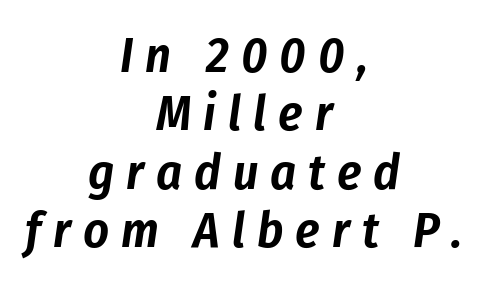
The text carries the slant typical of an italic or oblique font. Bare-footed words on every line. Spacing verdict: proportional, widths tailored to each character. The letterforms stand isolated, each surrounded by extra space. Horizontally, the lines are justified to the midpoint only.
